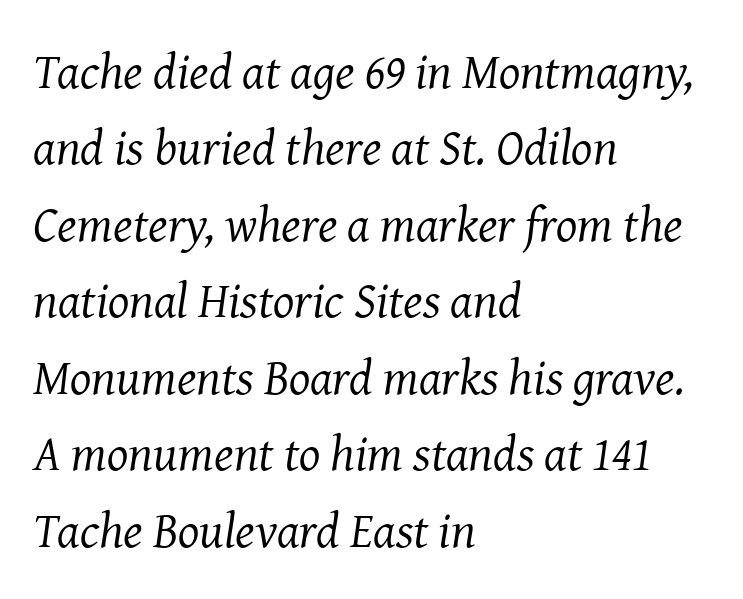
The leading is moderate, giving the passage an even texture. Each word holds together tightly as a unit, with standard inter-letter gaps. Beneath every word, the page is bare. Does the type have serifs? Yes, each stem ends in a small foot. Here the designer chose a conventional face with non-uniform glyph widths.
